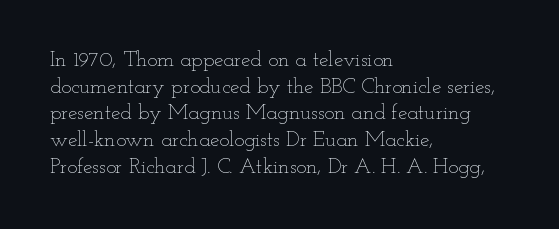
Q: Is the text bold? A: No.
Q: Is the text italic (slanted)? A: No, it is upright.
Q: Is the text underlined? A: No.
Q: How is the paragraph aligned? A: Left-aligned.
Q: Is the spacing between letters normal or unusually wide? A: Normal.
Q: Is the spacing between lines tight, normal or loose? A: Normal.
